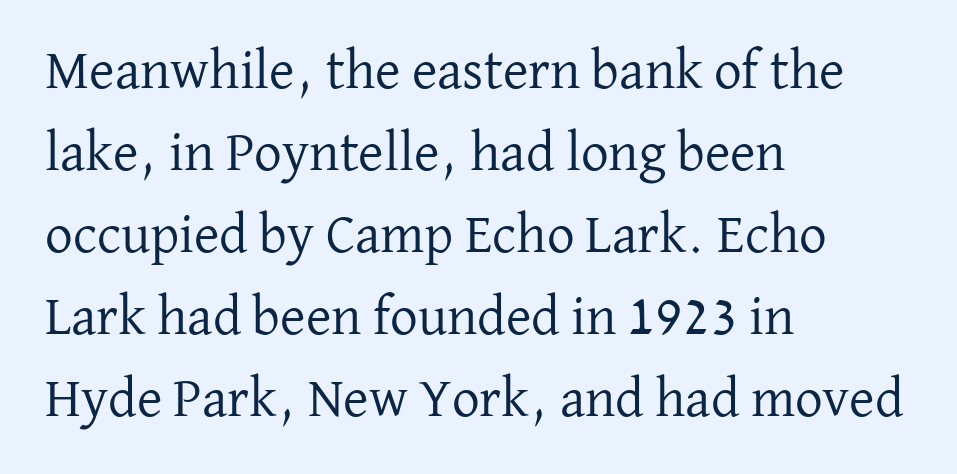
Q: Is the text bold? A: No.
Q: Is the text italic (slanted)? A: No, it is upright.
Q: Is the typeface a serif or a sans-serif typeface? A: Serif.
Q: Is the text underlined? A: No.
Q: How is the paragraph aligned? A: Left-aligned.
Q: Is the spacing between letters normal or unusually wide? A: Normal.
Q: Is the spacing between lines tight, normal or loose? A: Normal.
Q: Width (condensed, normal, or wide)? A: Normal.
Q: Stroke contrast? A: Low.
Q: x-height? A: Medium.
Q: Monospaced? A: No.
